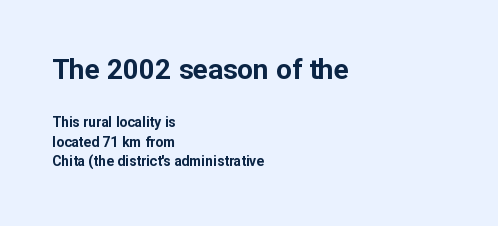
{"serif": "no", "italic": "no", "bold": "yes", "weight": "bold", "width": "normal", "stroke_contrast": "low", "x_height": "medium", "monospaced": "no", "underline": "no", "align": "left", "line_spacing": "normal", "line_spacing_ratio": 1.39, "letter_spacing": "normal", "letter_spacing_em": 0.0, "larger_block": "first", "size_ratio": 2.0, "glyph_px": 28}
